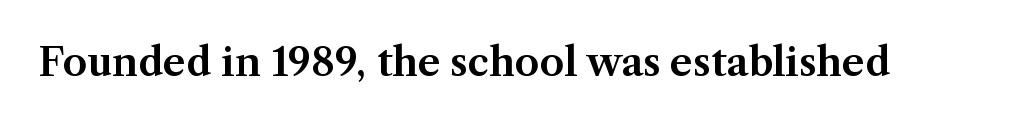
The image shows 39 px serif type, upright; set normal letter spacing, not underlined; medium stroke contrast and a medium x-height.
